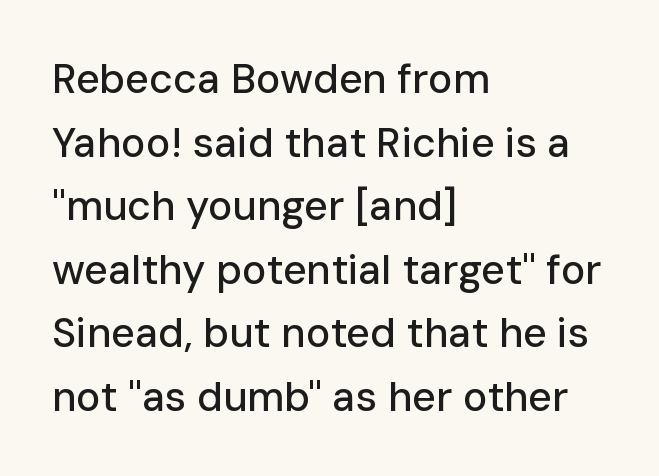
{"serif": "no", "italic": "no", "width": "normal", "stroke_contrast": "low", "x_height": "medium", "monospaced": "no", "underline": "no", "align": "left", "line_spacing": "normal", "line_spacing_ratio": 1.55, "letter_spacing": "normal", "letter_spacing_em": 0.0, "glyph_px": 41}
